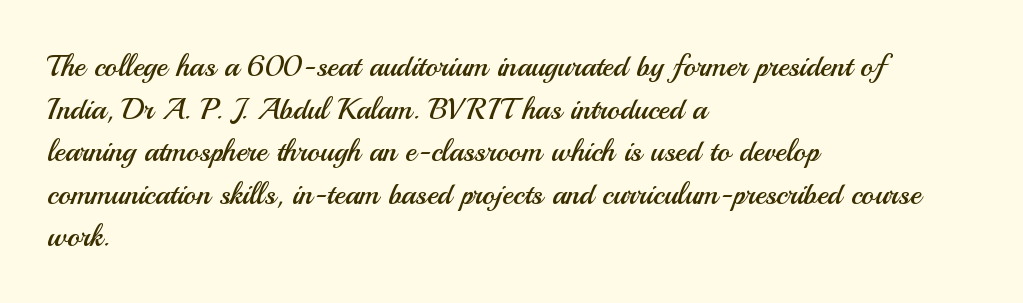
Honestly, the letter spacing is just normal — you wouldn't notice it. Does the type have serifs? No, each stem ends abruptly. Reading down the block, your eye returns to a fixed left position each line. A typesetter would call this proportional, since set widths differ per character.
